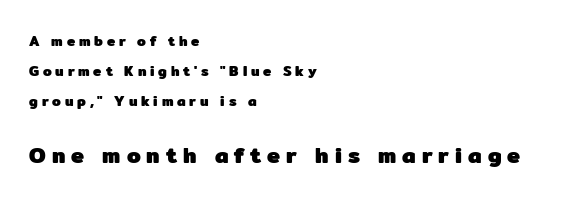
A great deal of white space separates one row of letters from the next. This layout puts the modest block above and the oversized block below. The compositor pushed each line to the left boundary. The foot of each line stays bare and open. The passage shown is emphatically bold. Posture: upright roman.
